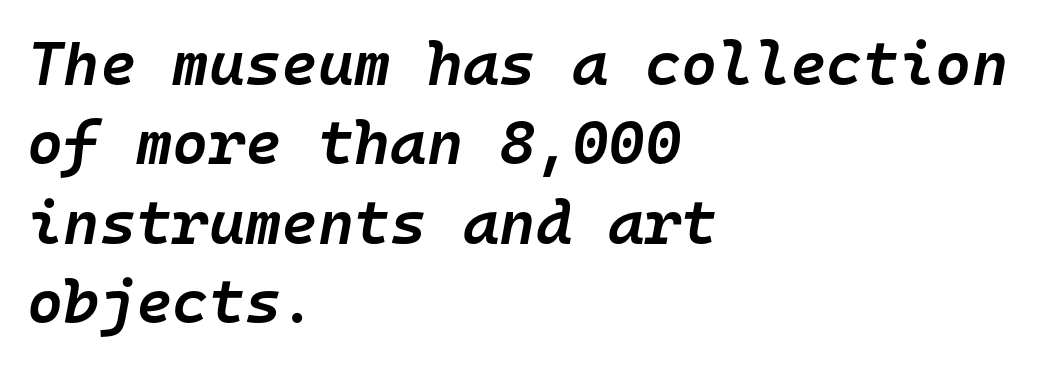
Nobody touched the tracking dial on this one. The face used here is monospaced, like something from a code editor. Vertically, the passage feels balanced, rows spaced as you'd expect. Casual observation: everything's shoved over to the left. This is moderately heavy type, rendered in semibold. The space beneath each line is pristine and unruled.
